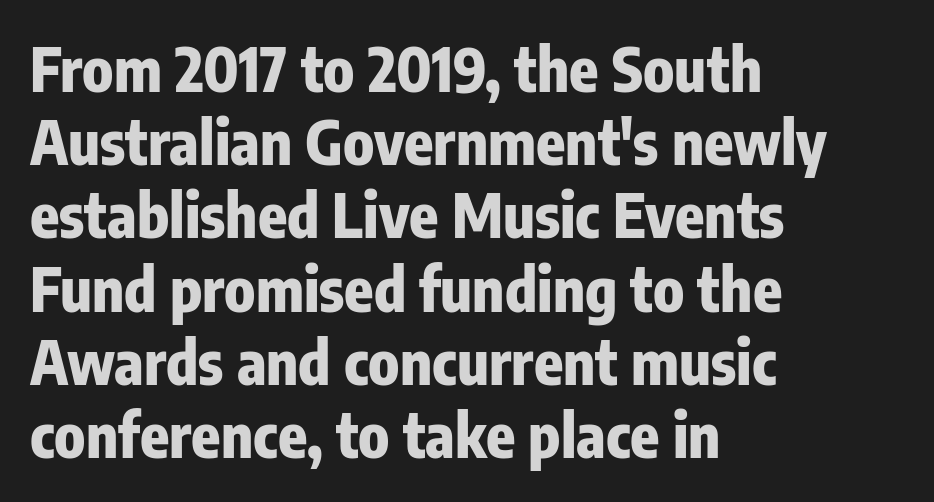
{"serif": "no", "italic": "no", "bold": "yes", "weight": "heavy", "width": "condensed", "stroke_contrast": "low", "x_height": "medium", "monospaced": "no", "underline": "no", "align": "left", "line_spacing_ratio": 1.22, "letter_spacing": "normal", "letter_spacing_em": 0.0, "glyph_px": 60}
